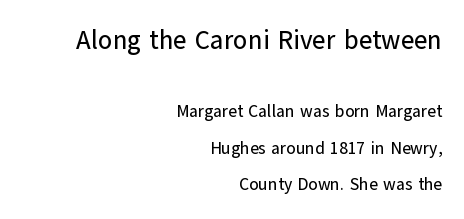
{"italic": "no", "underline": "no", "align": "right", "line_spacing": "loose", "line_spacing_ratio": 2.16, "letter_spacing": "normal", "letter_spacing_em": 0.0, "larger_block": "first", "size_ratio": 1.53, "glyph_px": 26}
